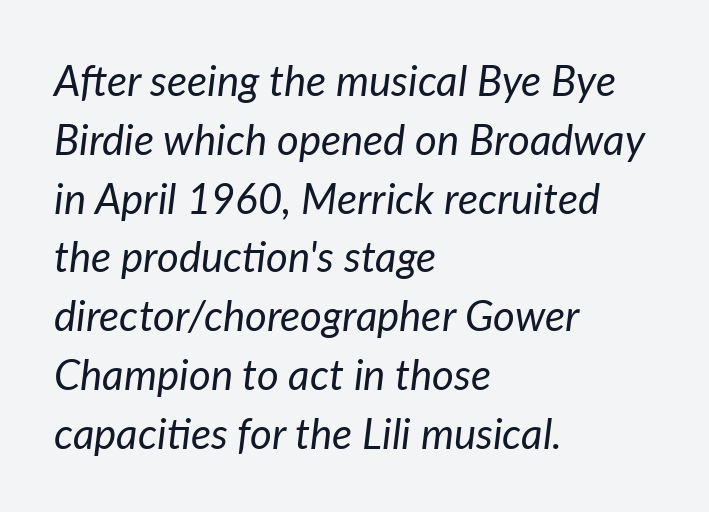
Q: Is the text bold? A: No.
Q: Is the text italic (slanted)? A: Yes, it leans right by about 7 degrees.
Q: Is the text underlined? A: No.
Q: How is the paragraph aligned? A: Left-aligned.
Q: Is the spacing between letters normal or unusually wide? A: Normal.
Q: Is the spacing between lines tight, normal or loose? A: Normal.
Q: Width (condensed, normal, or wide)? A: Normal.
Q: Stroke contrast? A: Low.
Q: x-height? A: Medium.
Q: Monospaced? A: No.
